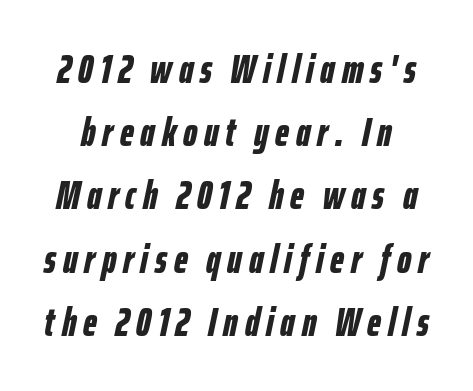
Descenders are the only things crossing below the line. Every character sits at an angle, as italics do. Notice how thick the strokes are: this is what a full bold looks like. Line spacing here is normal. A typesetter would call this proportional, since set widths differ per character.
